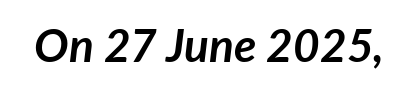
{"italic": "yes", "lean": "right", "slant_degrees": 7, "bold": "yes", "weight": "semibold", "width": "normal", "stroke_contrast": "low", "x_height": "medium", "monospaced": "no", "underline": "no", "letter_spacing": "normal", "letter_spacing_em": 0.0, "glyph_px": 46}
